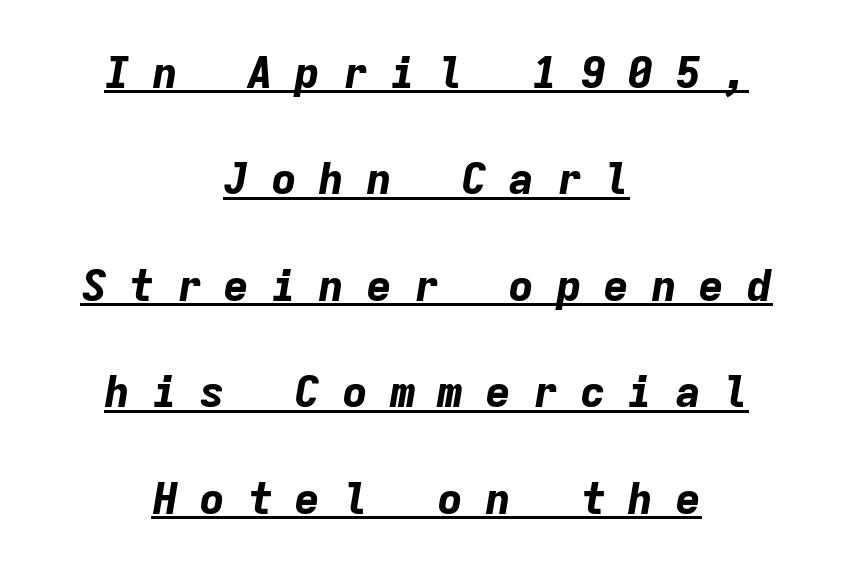
Q: Is the text bold? A: Yes.
Q: Is the text italic (slanted)? A: Yes, it leans right by about 9 degrees.
Q: Is the text underlined? A: Yes.
Q: How is the paragraph aligned? A: Centered.
Q: Is the spacing between letters normal or unusually wide? A: Unusually wide.
Q: Is the spacing between lines tight, normal or loose? A: Loose.
Q: Width (condensed, normal, or wide)? A: Normal.
Q: Stroke contrast? A: Low.
Q: x-height? A: Medium.
Q: Monospaced? A: Yes.
